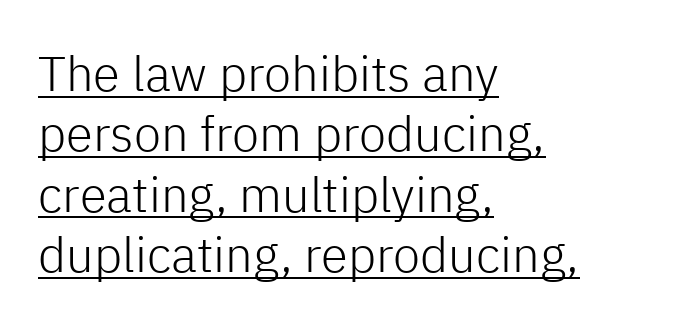
{"serif": "no", "italic": "no", "bold": "no", "weight": "light", "width": "normal", "stroke_contrast": "low", "x_height": "medium", "monospaced": "no", "underline": "yes", "align": "left", "line_spacing_ratio": 1.23, "letter_spacing": "normal", "letter_spacing_em": 0.0, "glyph_px": 49}
